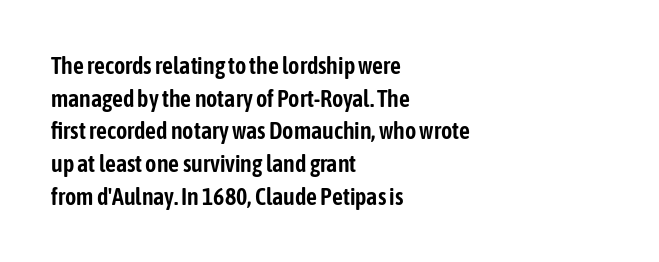
The image shows 24 px text type, upright; set left-aligned, normal line spacing (1.36x), normal letter spacing, not underlined.
